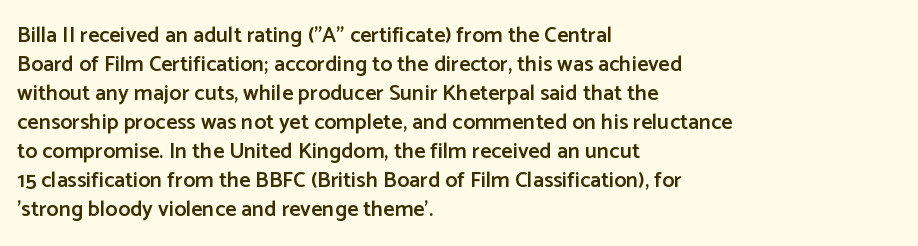
Q: Is the text bold? A: Semi-bold.
Q: Is the text italic (slanted)? A: No, it is upright.
Q: Is the text underlined? A: No.
Q: How is the paragraph aligned? A: Left-aligned.
Q: Is the spacing between letters normal or unusually wide? A: Normal.
Q: Is the spacing between lines tight, normal or loose? A: Normal.
